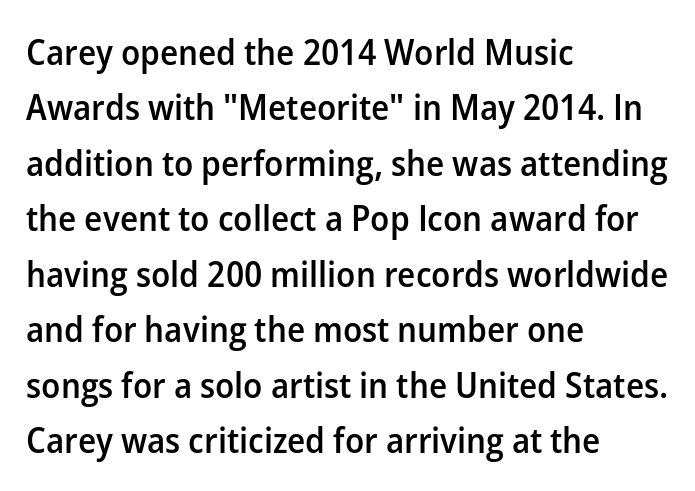
The image shows 36 px semibold sans-serif type, upright; set left-aligned, normal line spacing (1.54x), normal letter spacing, not underlined; low stroke contrast and a medium x-height.
